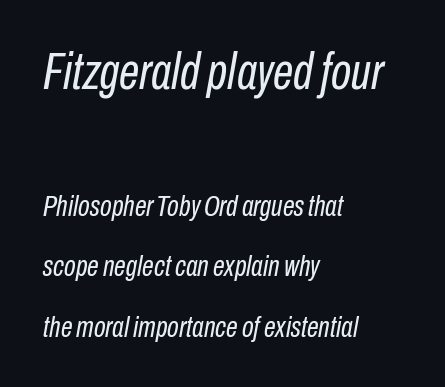
This sample has the flowing, uneven cadence of proportional lettering. Vertical spacing — loose. The type is set solid horizontally, with unmodified tracking. Underline: absent. Large over small — that's the arrangement of the two blocks here.
